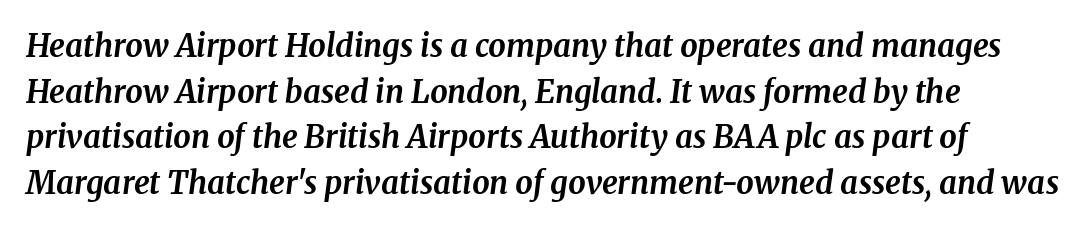
Serif or sans? Serif — the stroke terminals have little feet. Is this a fixed-width face? No — the glyphs have proportional, varying widths. It's the slanting kind of type. Compared with typical body copy, the letter spacing here is the same. The leading is moderate, giving the passage an even texture. The passage shown is not underscored anywhere.
